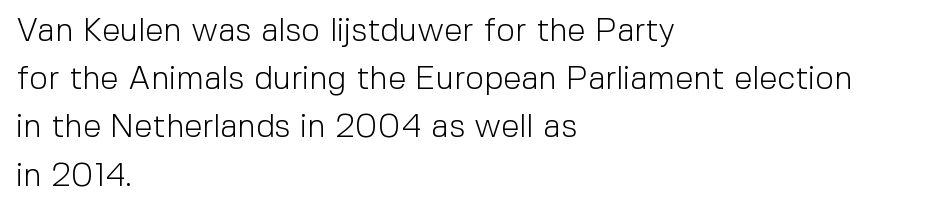
Q: Is the text bold? A: No.
Q: Is the text italic (slanted)? A: No, it is upright.
Q: Is the typeface a serif or a sans-serif typeface? A: Sans-serif.
Q: Is the text underlined? A: No.
Q: How is the paragraph aligned? A: Left-aligned.
Q: Is the spacing between letters normal or unusually wide? A: Normal.
Q: Is the spacing between lines tight, normal or loose? A: Normal.
Q: Width (condensed, normal, or wide)? A: Normal.
Q: x-height? A: Medium.
Q: Monospaced? A: No.
